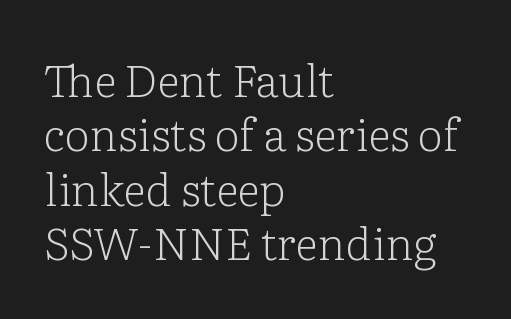
The strokes are not fattened; the text isn't bold. The space directly below the letters is spotless. The typeface chosen for these lines features serifs. The lettering holds an erect, upright posture throughout.
